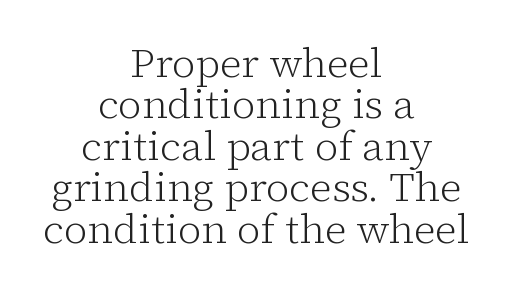
The image shows 41 px light serif type, upright; set centered, tight line spacing (1.01x), normal letter spacing, not underlined; low stroke contrast and a medium x-height.
